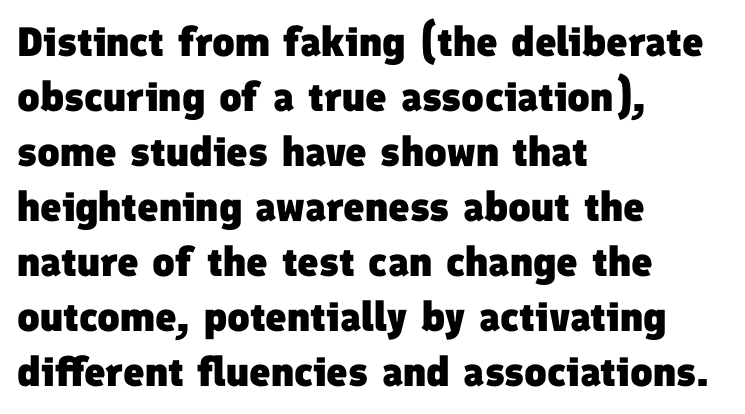
Q: Is the text bold? A: Yes.
Q: Is the typeface a serif or a sans-serif typeface? A: Sans-serif.
Q: Is the text underlined? A: No.
Q: How is the paragraph aligned? A: Left-aligned.
Q: Is the spacing between letters normal or unusually wide? A: Normal.
Q: Is the spacing between lines tight, normal or loose? A: Normal.
Q: Width (condensed, normal, or wide)? A: Normal.
Q: Stroke contrast? A: Low.
Q: x-height? A: Medium.
Q: Monospaced? A: No.
